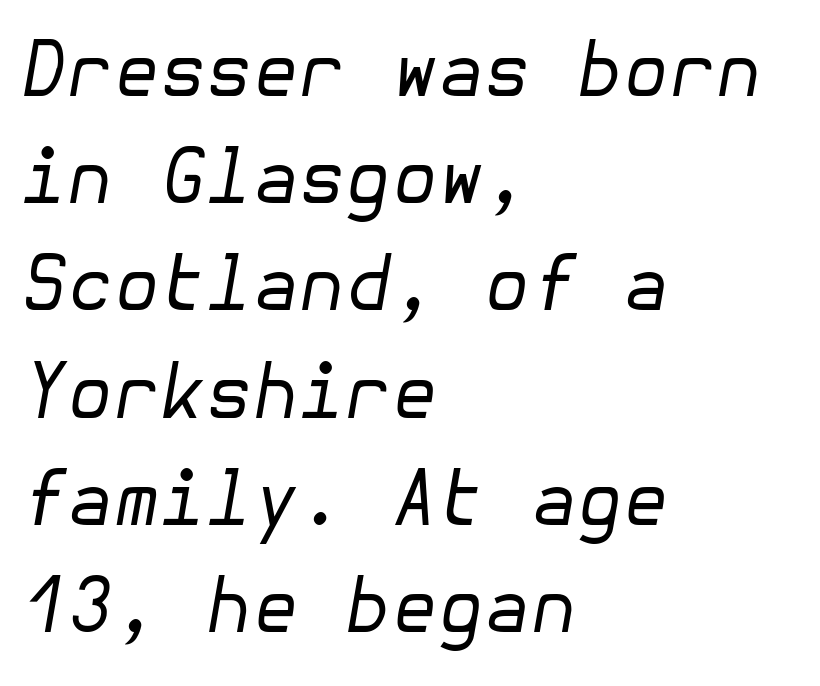
Q: Is the text bold? A: No.
Q: Is the text italic (slanted)? A: Yes, it leans right by about 10 degrees.
Q: Is the text underlined? A: No.
Q: How is the paragraph aligned? A: Left-aligned.
Q: Is the spacing between letters normal or unusually wide? A: Normal.
Q: Is the spacing between lines tight, normal or loose? A: Normal.
Q: Width (condensed, normal, or wide)? A: Normal.
Q: Stroke contrast? A: Low.
Q: x-height? A: Medium.
